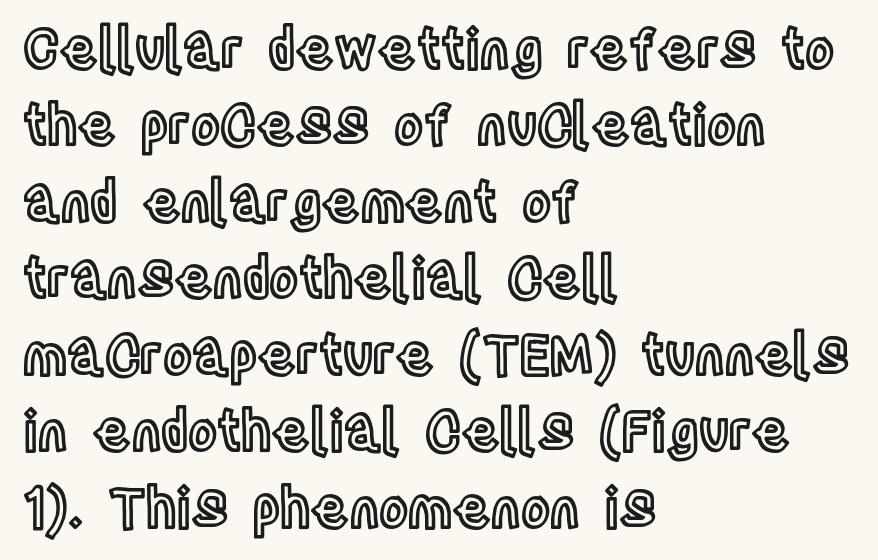
The horizontal fit of the characters is conventional and even. Baseline-to-baseline distance is the conventional proportion of letter height. Upright lettering throughout. These lines are set flush left with a ragged right edge.
